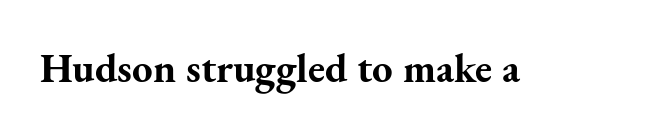
The image shows 41 px bold serif type, upright; set normal letter spacing, not underlined; medium stroke contrast and a small x-height.
